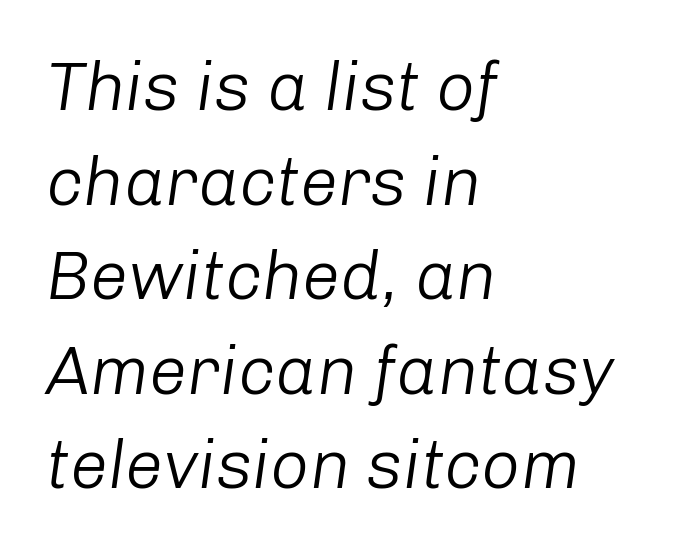
{"italic": "yes", "lean": "right", "slant_degrees": 8, "bold": "no", "weight": "light", "width": "normal", "stroke_contrast": "low", "x_height": "medium", "monospaced": "no", "underline": "no", "align": "left", "line_spacing": "normal", "line_spacing_ratio": 1.39, "letter_spacing": "normal", "letter_spacing_em": 0.0, "glyph_px": 68}
